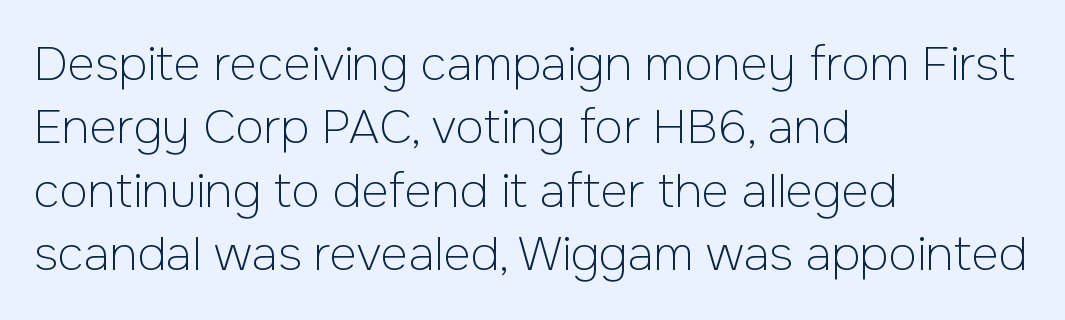
{"serif": "no", "italic": "no", "bold": "no", "weight": "light", "width": "normal", "stroke_contrast": "low", "x_height": "medium", "monospaced": "no", "underline": "no", "align": "left", "line_spacing": "normal", "line_spacing_ratio": 1.35, "letter_spacing": "normal", "letter_spacing_em": 0.0, "glyph_px": 47}
